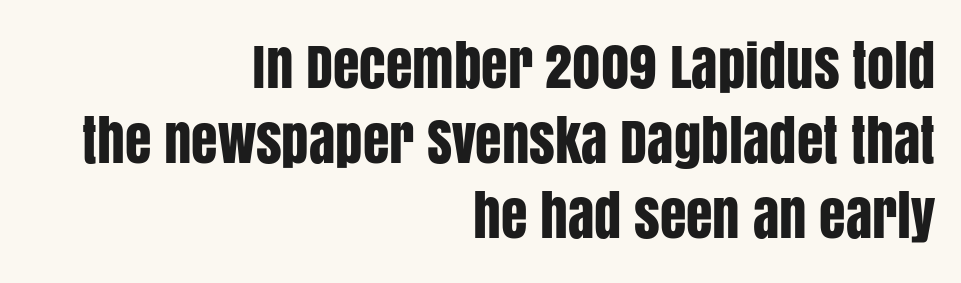
Q: Is the text italic (slanted)? A: No, it is upright.
Q: Is the typeface a serif or a sans-serif typeface? A: Sans-serif.
Q: Is the text underlined? A: No.
Q: How is the paragraph aligned? A: Right-aligned.
Q: Is the spacing between letters normal or unusually wide? A: Normal.
Q: Is the spacing between lines tight, normal or loose? A: Normal.
Q: Width (condensed, normal, or wide)? A: Condensed.
Q: Stroke contrast? A: Low.
Q: x-height? A: Large.
Q: Monospaced? A: No.
